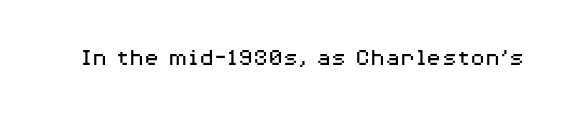
{"italic": "no", "bold": "no", "underline": "no", "letter_spacing": "normal", "letter_spacing_em": 0.0, "glyph_px": 25}
